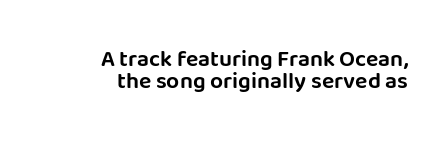
Q: Is the text italic (slanted)? A: No, it is upright.
Q: Is the text underlined? A: No.
Q: How is the paragraph aligned? A: Right-aligned.
Q: Is the spacing between letters normal or unusually wide? A: Normal.
Q: Is the spacing between lines tight, normal or loose? A: Tight.
